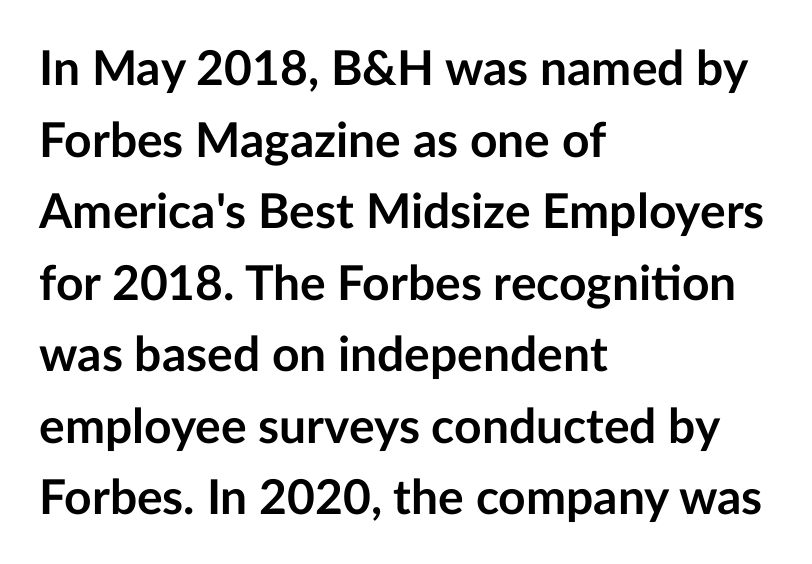
Here the glyphs are tracked normally, forming tight word shapes. Line starts are locked; line ends wander. Every character sits straight up, as roman type does. Check where the strokes stop: nothing finishes them off — pure sans. Here the designer chose a conventional face with non-uniform glyph widths. The passage shown is emphatically bold.
